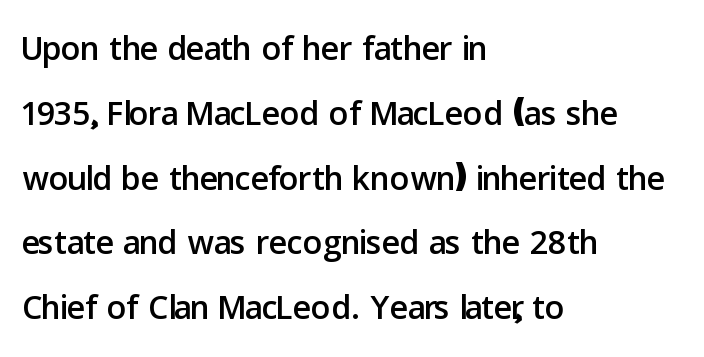
The image shows 48 px sans-serif type, upright; set left-aligned, normal line spacing (1.35x), normal letter spacing, not underlined; low stroke contrast and a medium x-height.
